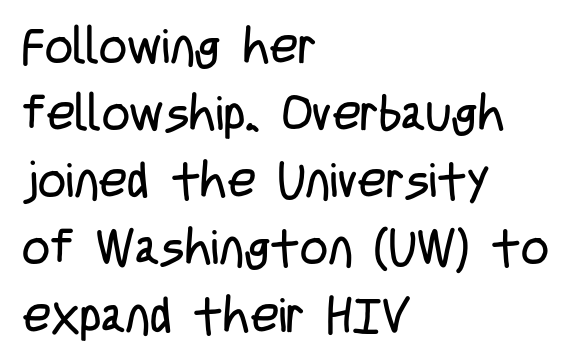
{"serif": "no", "italic": "no", "bold": "no", "weight": "regular", "width": "condensed", "stroke_contrast": "low", "x_height": "large", "monospaced": "no", "underline": "no", "align": "left", "line_spacing": "normal", "line_spacing_ratio": 1.37, "letter_spacing": "normal", "letter_spacing_em": 0.0, "glyph_px": 49}
